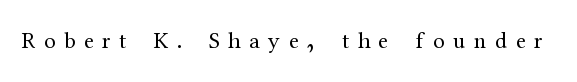
{"italic": "no", "bold": "no", "underline": "no", "letter_spacing": "wide", "letter_spacing_em": 0.37, "glyph_px": 23}
